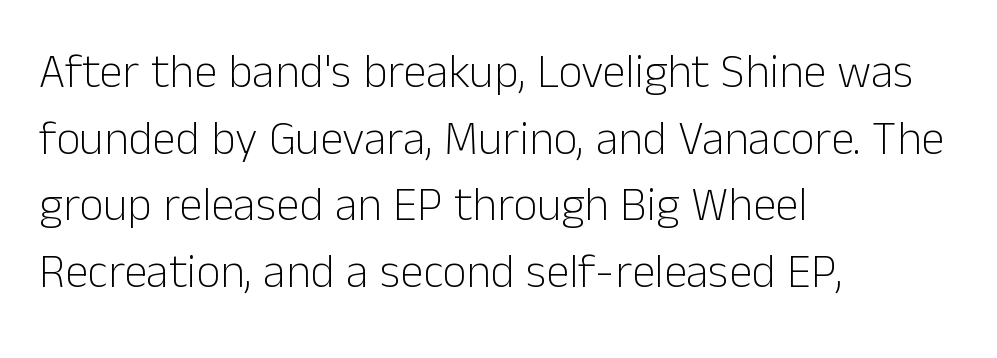
Q: Is the text bold? A: No.
Q: Is the text italic (slanted)? A: No, it is upright.
Q: Is the typeface a serif or a sans-serif typeface? A: Sans-serif.
Q: Is the text underlined? A: No.
Q: How is the paragraph aligned? A: Left-aligned.
Q: Is the spacing between letters normal or unusually wide? A: Normal.
Q: Is the spacing between lines tight, normal or loose? A: Normal.
Q: Width (condensed, normal, or wide)? A: Normal.
Q: Stroke contrast? A: Low.
Q: x-height? A: Medium.
Q: Monospaced? A: No.
